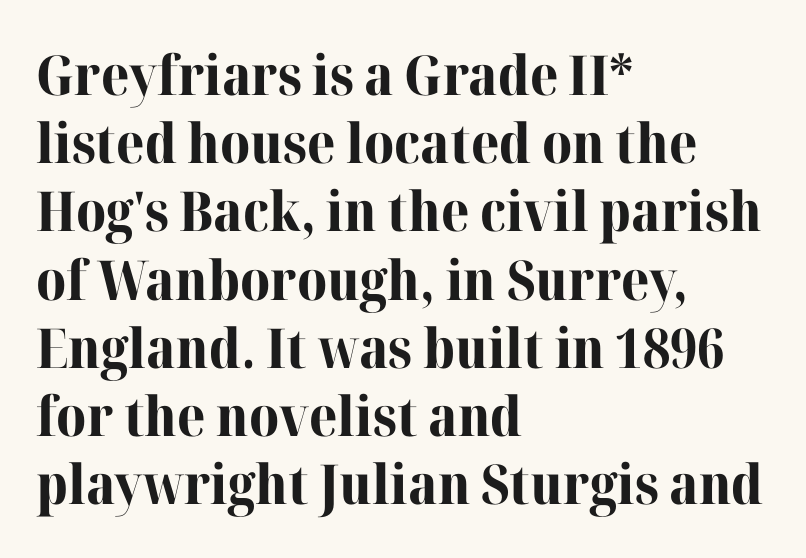
Is this a sans? No — the strokes have serifs. Caption: bold face, heavy strokes. A typesetter would call this proportional, since set widths differ per character. The passage shown is not underscored anywhere.
